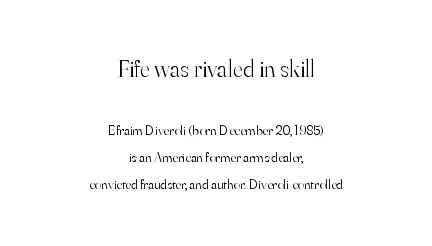
Q: Is the text bold? A: No.
Q: Is the text italic (slanted)? A: No, it is upright.
Q: Is the text underlined? A: No.
Q: How is the paragraph aligned? A: Centered.
Q: Is the spacing between letters normal or unusually wide? A: Normal.
Q: Is the spacing between lines tight, normal or loose? A: Loose.
Q: Which block of text is set in a larger size, the first (top) or the second (bottom)? A: The first (top) one.
